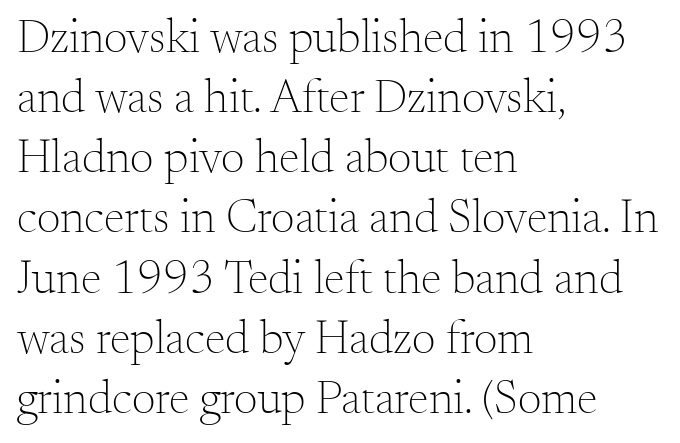
The image shows 47 px light serif type, upright; set left-aligned, normal line spacing (1.28x), normal letter spacing, not underlined; medium stroke contrast and a small x-height.
